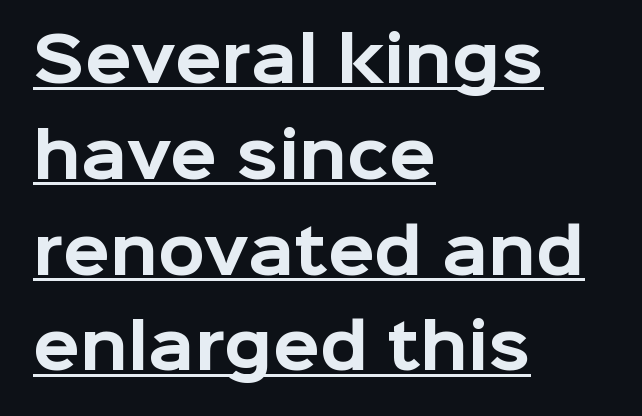
Look at the tracking — it's just the regular setting, nothing added. The rendering uses natural spacing where letterforms have individual widths. In designer terms, the underline attribute is active on this setting. In terms of leading, this rendering sits right in the middle. Short and long lines alike share a common starting point at left.
